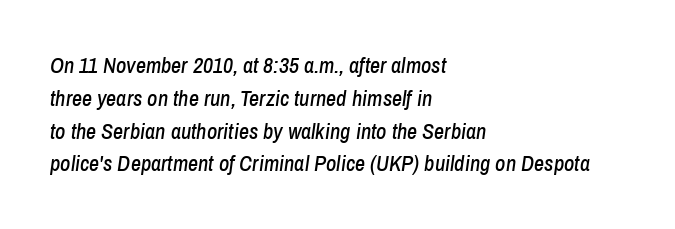
Q: Is the text italic (slanted)? A: Yes, it leans right by about 8 degrees.
Q: Is the text underlined? A: No.
Q: How is the paragraph aligned? A: Left-aligned.
Q: Is the spacing between letters normal or unusually wide? A: Normal.
Q: Is the spacing between lines tight, normal or loose? A: Normal.
